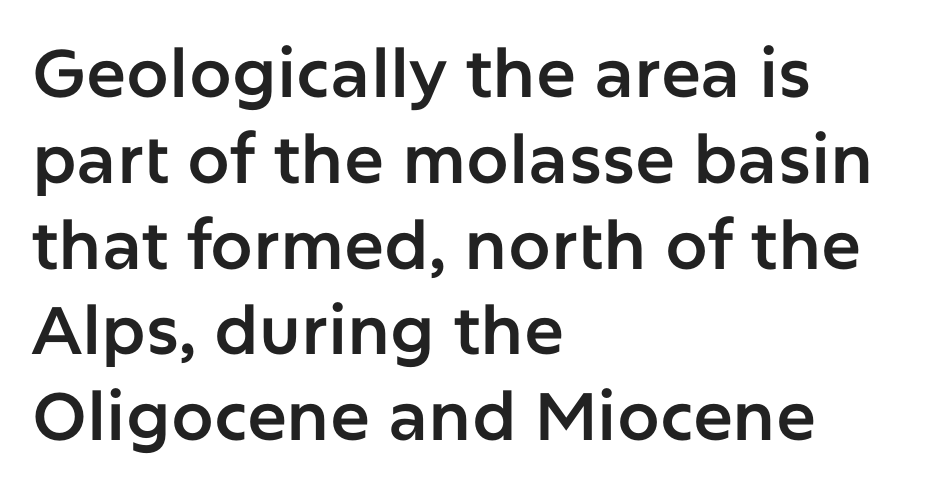
You could not count columns in this text — the font is proportionally spaced. Tracking here is standard; glyphs follow each other at the usual distance. The type family on display is of the sans-serif kind. The lines are quadded left. Regarding leading, the lines here are spaced in the standard way. Lines of text with bare space underneath.
